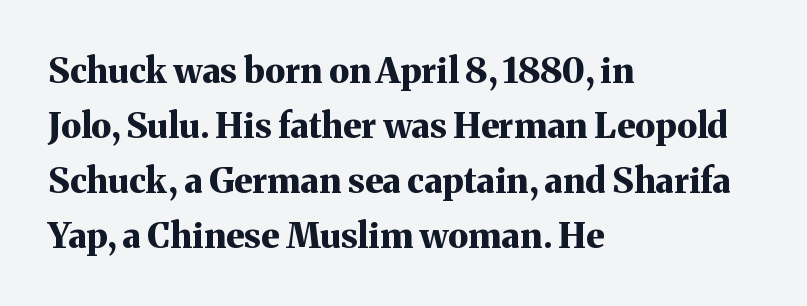
Q: Is the text bold? A: Yes.
Q: Is the text italic (slanted)? A: No, it is upright.
Q: Is the typeface a serif or a sans-serif typeface? A: Serif.
Q: Is the text underlined? A: No.
Q: How is the paragraph aligned? A: Left-aligned.
Q: Is the spacing between letters normal or unusually wide? A: Normal.
Q: Is the spacing between lines tight, normal or loose? A: Normal.
Q: Width (condensed, normal, or wide)? A: Normal.
Q: Stroke contrast? A: Medium.
Q: x-height? A: Medium.
Q: Monospaced? A: No.
